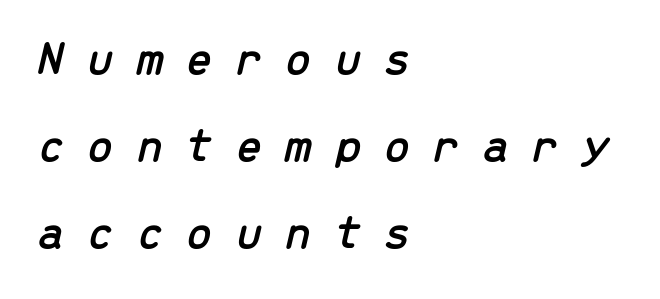
Q: Is the text italic (slanted)? A: Yes, it leans right by about 13 degrees.
Q: Is the text underlined? A: No.
Q: How is the paragraph aligned? A: Left-aligned.
Q: Is the spacing between letters normal or unusually wide? A: Unusually wide.
Q: Width (condensed, normal, or wide)? A: Normal.
Q: Stroke contrast? A: Low.
Q: x-height? A: Medium.
Q: Monospaced? A: Yes.
